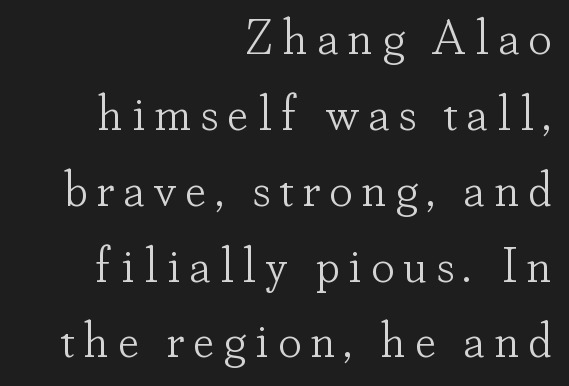
Q: Is the text bold? A: No.
Q: Is the text italic (slanted)? A: No, it is upright.
Q: Is the typeface a serif or a sans-serif typeface? A: Serif.
Q: Is the text underlined? A: No.
Q: How is the paragraph aligned? A: Right-aligned.
Q: Is the spacing between lines tight, normal or loose? A: Normal.
Q: Width (condensed, normal, or wide)? A: Normal.
Q: Stroke contrast? A: Low.
Q: x-height? A: Small.
Q: Monospaced? A: No.
